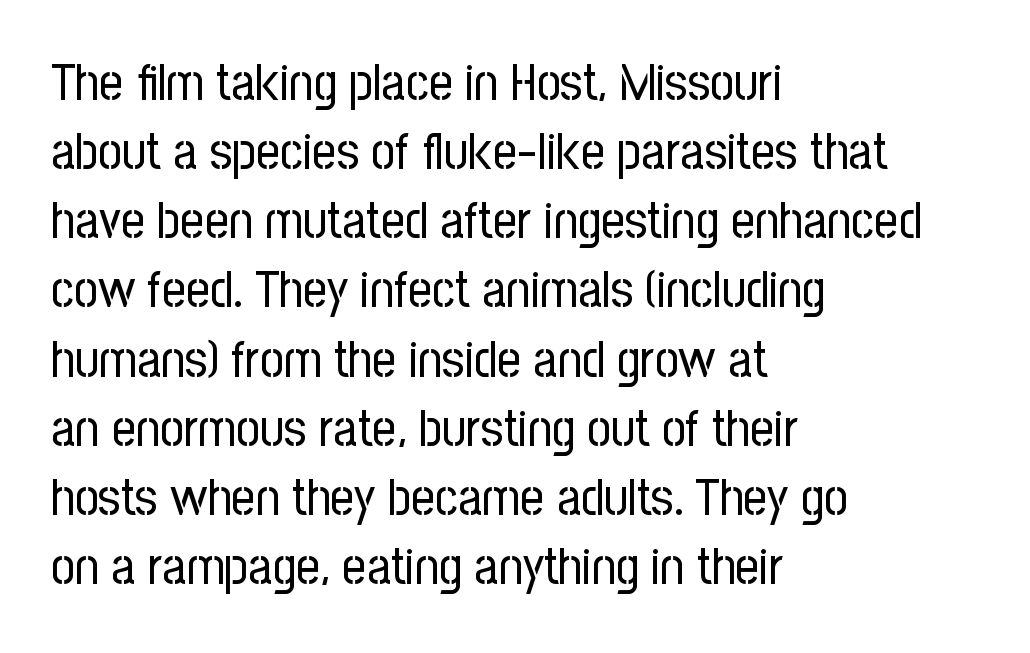
A roman cut, with each character standing at attention. Summary of vertical rhythm: regular, with standard interline spacing. The area under the type is left untouched. Stroke thickness stays within the range of a standard reading face or lighter.
